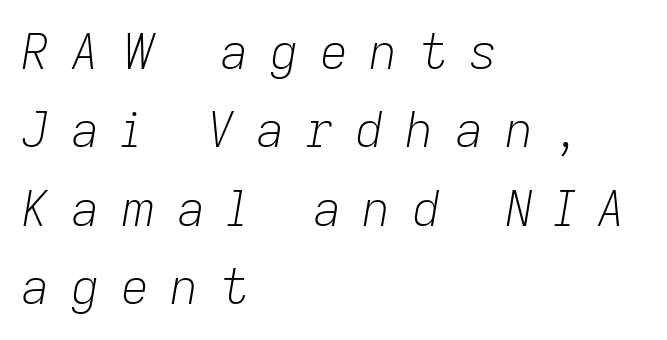
Leftover space on each line is placed entirely after the last word. A quiet, ordinary-to-light weight characterises the typeface. When letters slant like this, we call the style italic. The space beneath each line is pristine and unruled. Vertical spacing — default. Here the glyphs are tracked loosely, breaking word shapes into spaced letters.
